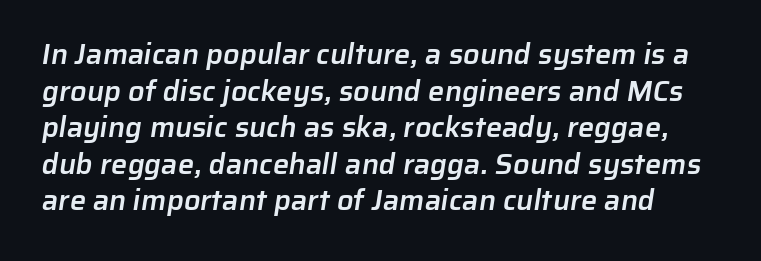
One glance says typical: line gaps are just what's usual. This is the in-between weight designers call semibold or demi. Characters follow at the spacing the type designer built in. A clean baseline with only descenders dipping below it. Is this a fixed-width face? No — the glyphs have proportional, varying widths. The text was rendered using a sans face with plain stroke endings.
